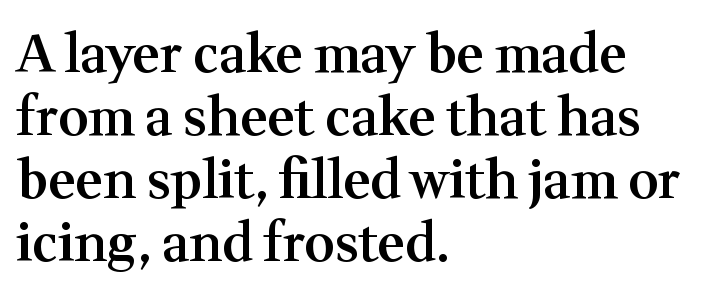
Letter spacing: default. Is the block centered? No — it sits flush against the left margin. In terms of letterform style, serifs are clearly present. The rendering uses a semibold face; strokes are thickened but not to full bold.
